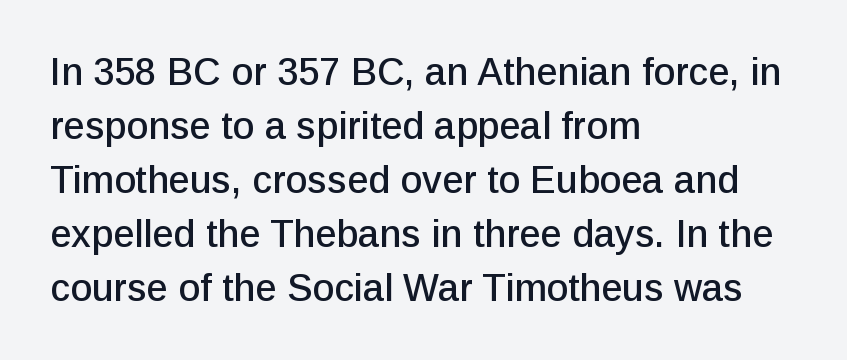
{"serif": "no", "italic": "no", "width": "normal", "stroke_contrast": "low", "x_height": "medium", "monospaced": "no", "underline": "no", "align": "left", "line_spacing": "normal", "line_spacing_ratio": 1.42, "letter_spacing": "normal", "letter_spacing_em": 0.0, "glyph_px": 38}
